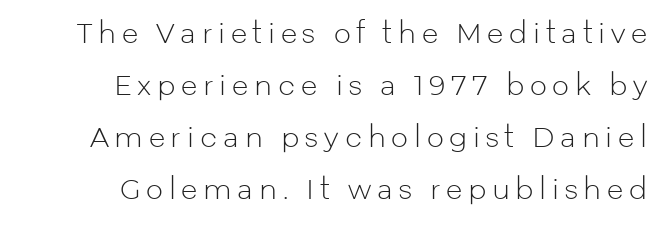
Q: Is the text bold? A: No.
Q: Is the text italic (slanted)? A: No, it is upright.
Q: Is the text underlined? A: No.
Q: How is the paragraph aligned? A: Right-aligned.
Q: Is the spacing between letters normal or unusually wide? A: Unusually wide.
Q: Is the spacing between lines tight, normal or loose? A: Loose.
